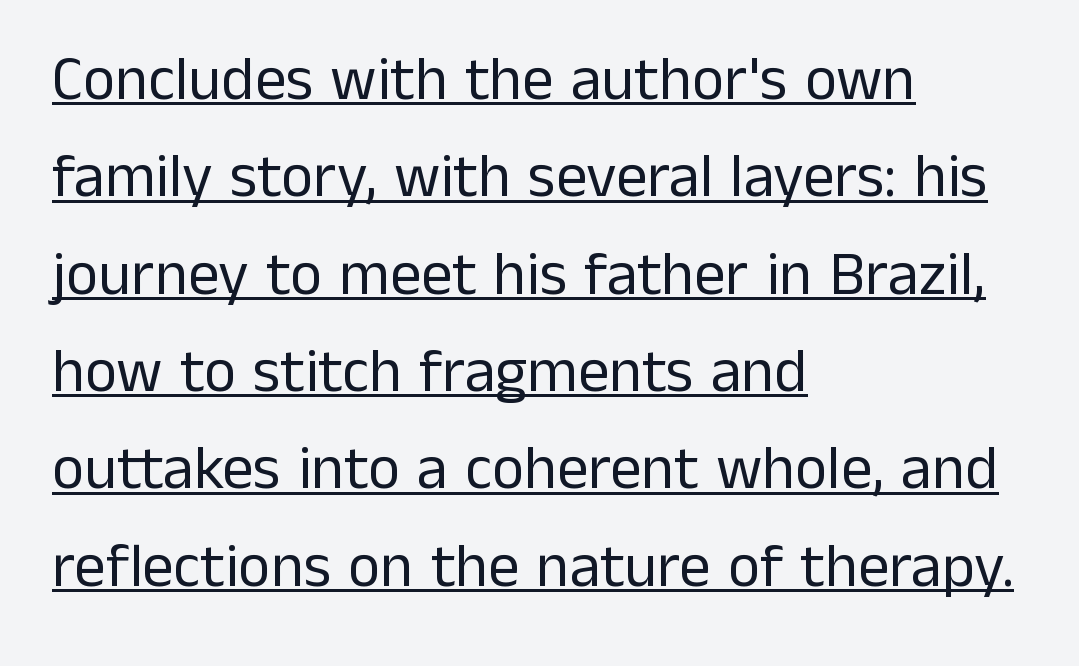
Q: Is the text bold? A: No.
Q: Is the text italic (slanted)? A: No, it is upright.
Q: Is the typeface a serif or a sans-serif typeface? A: Sans-serif.
Q: Is the text underlined? A: Yes.
Q: How is the paragraph aligned? A: Left-aligned.
Q: Is the spacing between letters normal or unusually wide? A: Normal.
Q: Is the spacing between lines tight, normal or loose? A: Normal.
Q: Width (condensed, normal, or wide)? A: Normal.
Q: Stroke contrast? A: Low.
Q: x-height? A: Medium.
Q: Monospaced? A: No.
